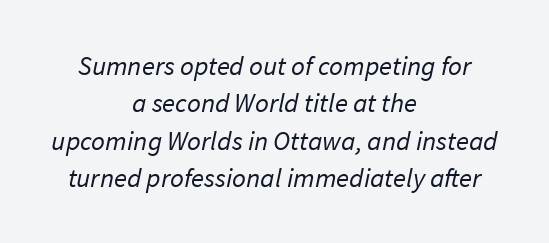
Summary of vertical rhythm: regular, with standard interline spacing. Descender tails drop into unmarked territory. The rag falls on both sides of this text block equally. Glyph-to-glyph distance matches everyday printed text. No chunkiness to these letters — they're not bold.
